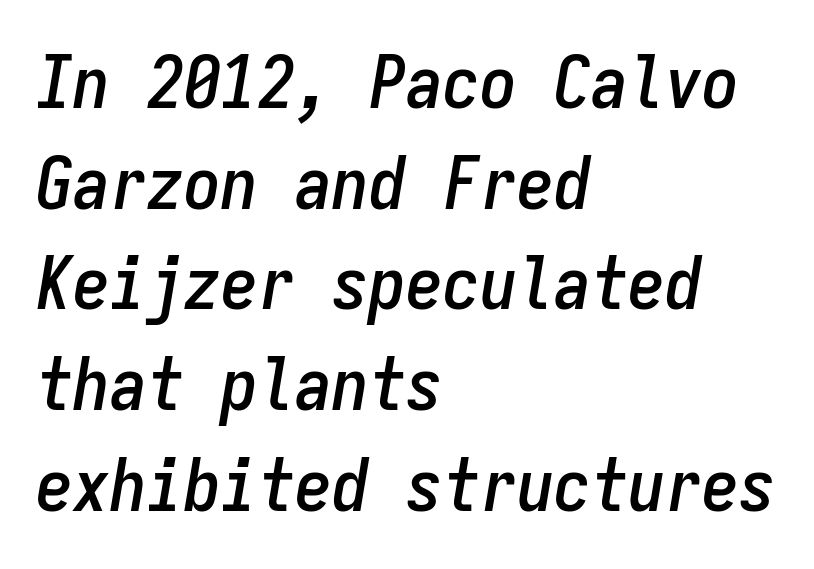
The image shows 74 px condensed type, italic (leaning right), monospaced; set left-aligned, normal line spacing (1.36x), normal letter spacing, not underlined; low stroke contrast and a medium x-height.
